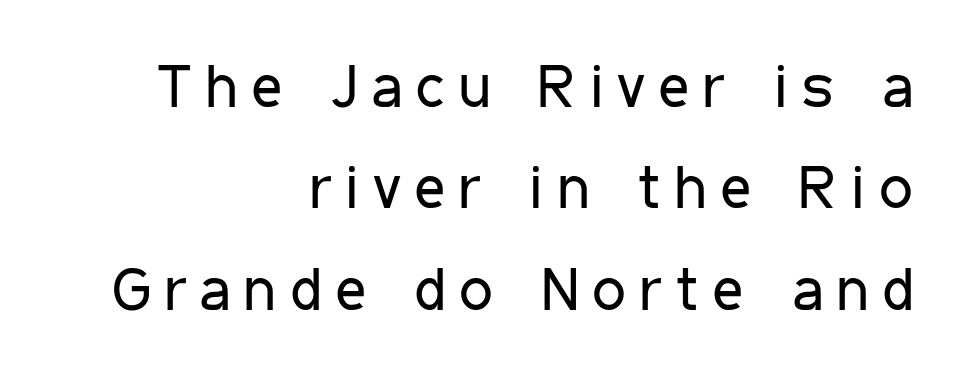
Think of a printed novel: that variable character pitch is what you see here. Regular leading. The area under the type is left untouched. Each line ends at the same right margin while the left side varies. The characters are drawn with everyday or finer stroke widths. No italicization has been applied; the sample stays upright.
